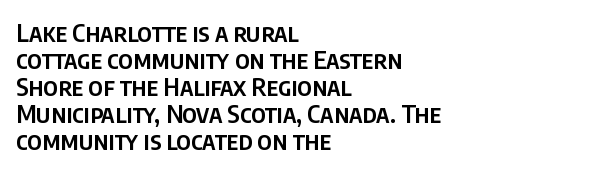
Rendered with straight, roman letterforms. Line starts are locked; line ends wander. A somewhat darkened texture: the type is semibold rather than bold. Characters follow at the spacing the type designer built in.
